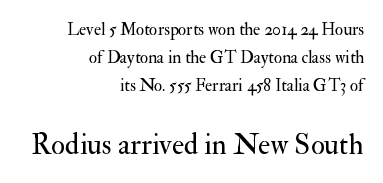
It's the straight-up-and-down kind of type. These lines are rendered in a variable-pitch font. Line endings align vertically; line beginnings do not. Anything drawn beneath the words? Only blank space. The strokes carry an ordinary text weight at most. Larger block? The one below; the one above is distinctly smaller.
